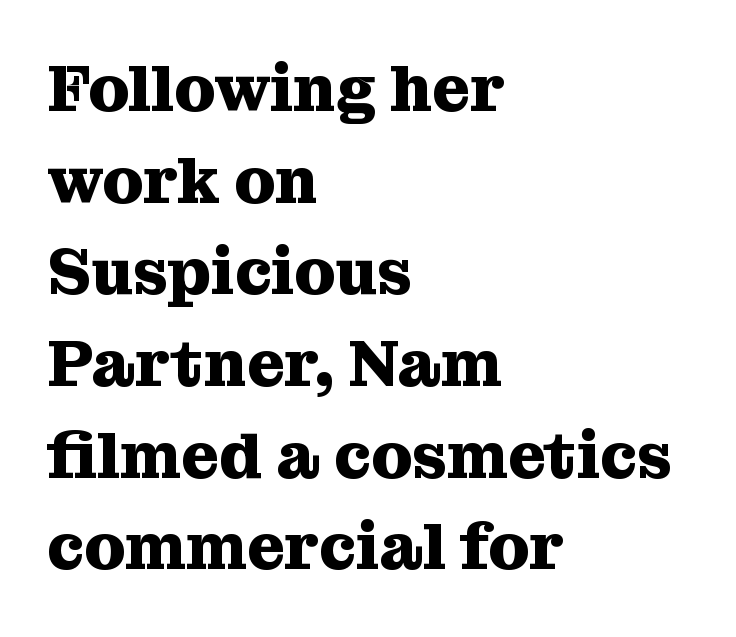
Q: Is the text bold? A: Yes.
Q: Is the text italic (slanted)? A: No, it is upright.
Q: Is the typeface a serif or a sans-serif typeface? A: Serif.
Q: Is the text underlined? A: No.
Q: How is the paragraph aligned? A: Left-aligned.
Q: Is the spacing between letters normal or unusually wide? A: Normal.
Q: Is the spacing between lines tight, normal or loose? A: Normal.
Q: Width (condensed, normal, or wide)? A: Normal.
Q: Stroke contrast? A: Medium.
Q: x-height? A: Medium.
Q: Monospaced? A: No.
